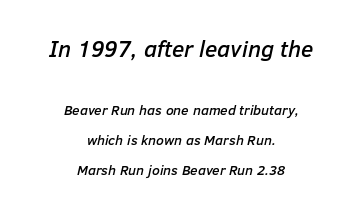
Q: Is the text italic (slanted)? A: Yes, it leans right by about 12 degrees.
Q: Is the text underlined? A: No.
Q: How is the paragraph aligned? A: Centered.
Q: Is the spacing between letters normal or unusually wide? A: Normal.
Q: Is the spacing between lines tight, normal or loose? A: Loose.
Q: Which block of text is set in a larger size, the first (top) or the second (bottom)? A: The first (top) one.
